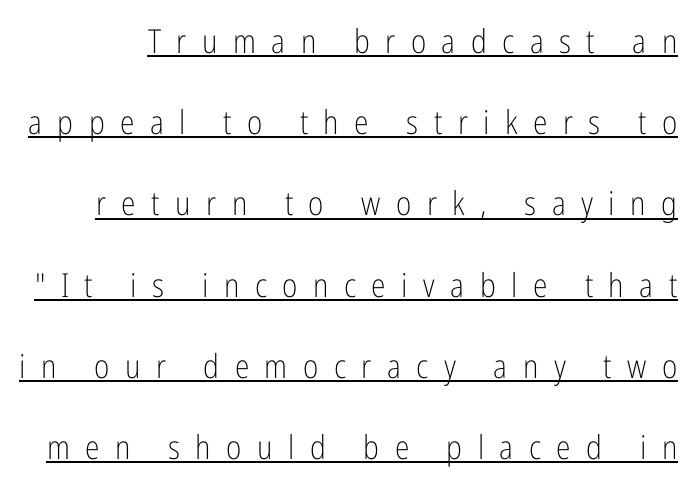
Q: Is the text bold? A: No.
Q: Is the text italic (slanted)? A: No, it is upright.
Q: Is the typeface a serif or a sans-serif typeface? A: Sans-serif.
Q: Is the text underlined? A: Yes.
Q: Is the spacing between letters normal or unusually wide? A: Unusually wide.
Q: Is the spacing between lines tight, normal or loose? A: Loose.
Q: Width (condensed, normal, or wide)? A: Condensed.
Q: Stroke contrast? A: Low.
Q: x-height? A: Medium.
Q: Monospaced? A: No.
